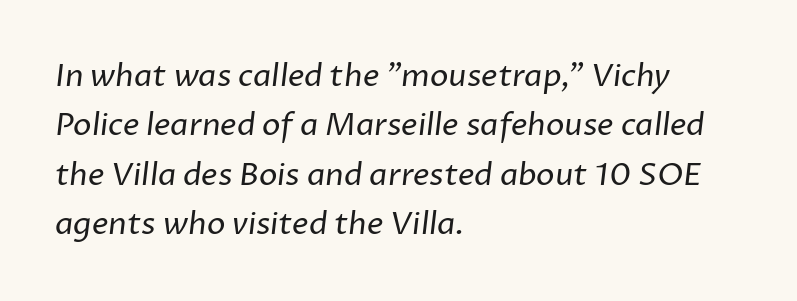
The image shows 31 px regular-weight sans-serif type; set left-aligned, normal line spacing (1.59x), normal letter spacing, not underlined; low stroke contrast and a medium x-height.
